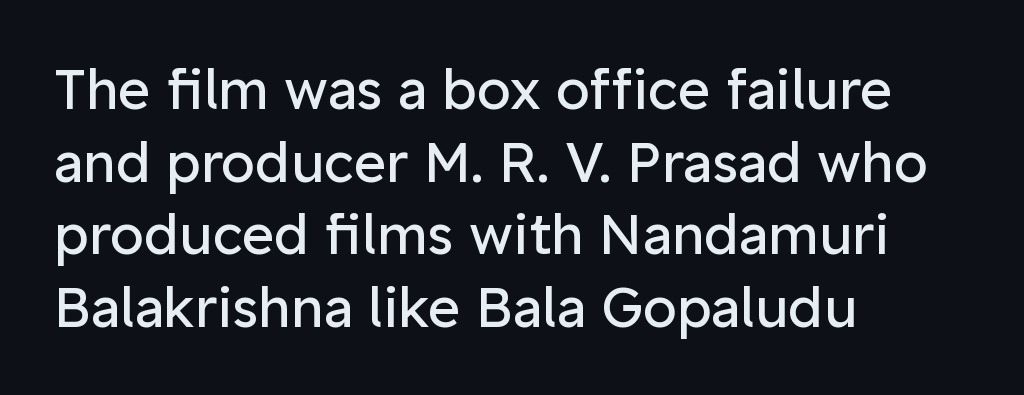
The image shows 55 px regular-weight sans-serif type, upright; set left-aligned, normal line spacing (1.32x), normal letter spacing, not underlined; low stroke contrast and a medium x-height.
